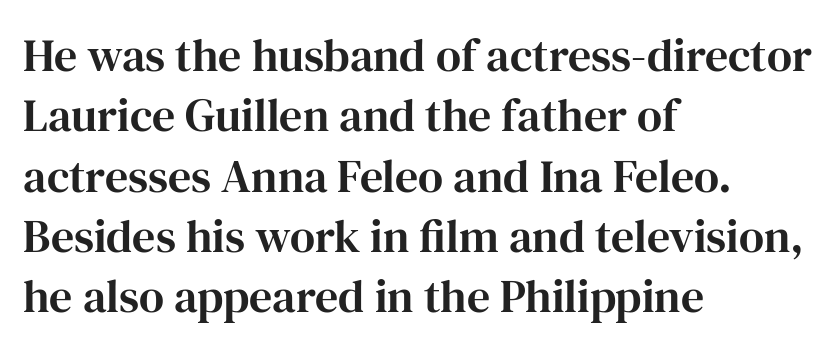
The image shows 46 px serif type, upright; set left-aligned, normal line spacing (1.31x), normal letter spacing, not underlined; high stroke contrast and a medium x-height.
